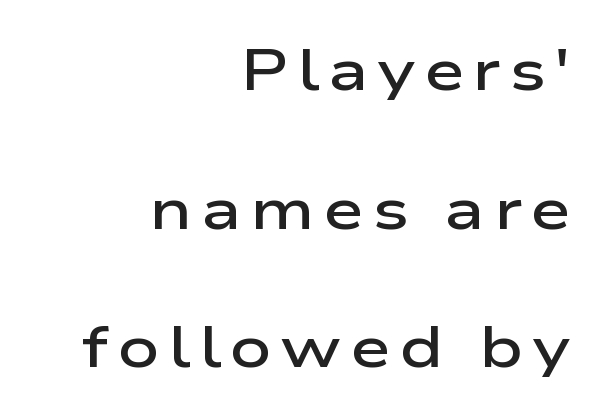
Vertical spacing — loose. Rule under the text: the space is simply empty. Horizontal alignment here is rightward, an uncommon choice for prose. Quick note: not italic, upright. A bit beefed up — I'd call it semibold rather than bold.
